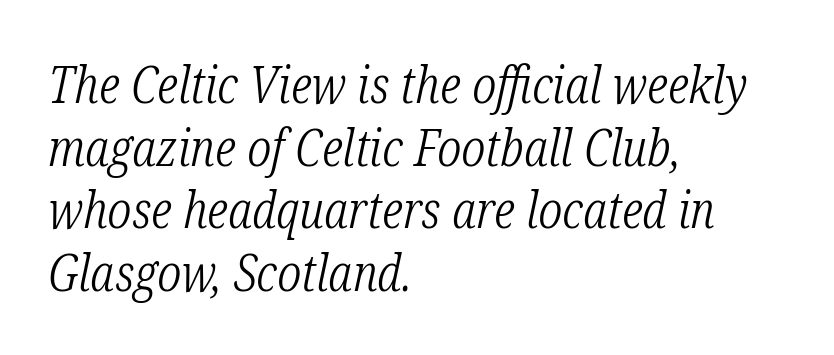
Old-style or modern, the face here clearly has serifs. A quiet, ordinary-to-light weight characterises the typeface. The rag falls on the right side of this text block. There is no visible air inserted between adjacent glyphs.
